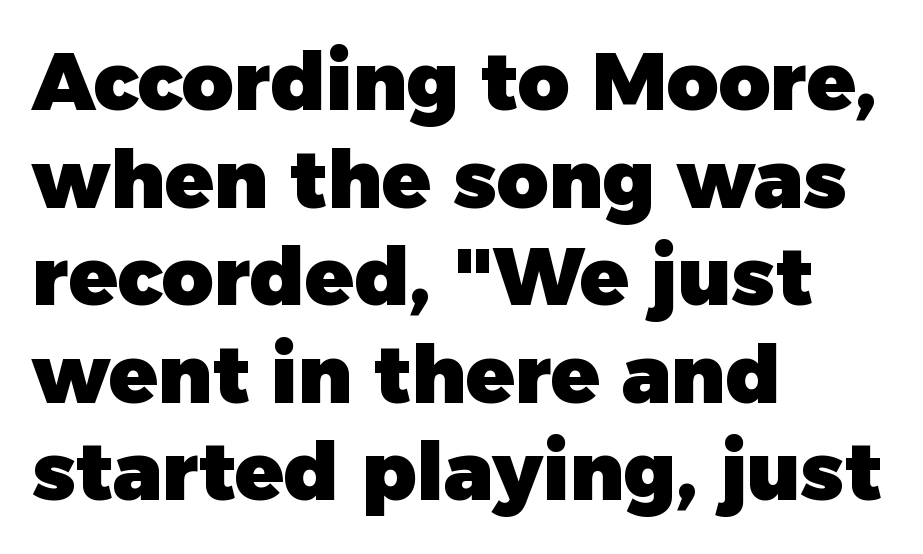
The face used here has the dense, thick strokes of a bold. Check where the strokes stop: nothing finishes them off — pure sans. Underlining? Definitely not there. The type sits square on the baseline with zero lean. Note the varied advance widths — an 'i' is clearly narrower than an 'm'. Casual observation: everything's shoved over to the left.
